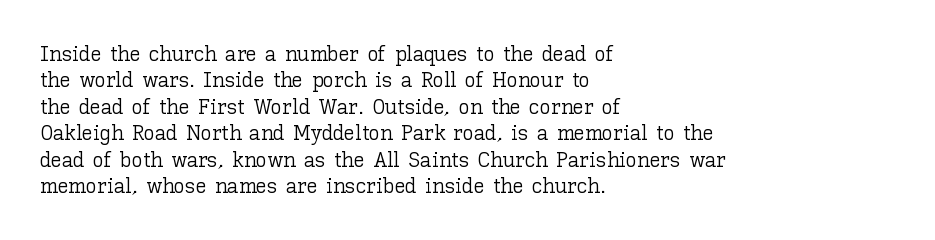
This sample uses an upright cut, with every glyph sitting square on the baseline. Underlining? Definitely not there. Heaviness? Minimal to ordinary, like unemphasized prose. Short note: letters normally spaced. Where is the straight margin? On the left.
